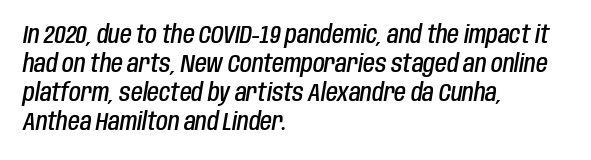
{"italic": "yes", "lean": "right", "slant_degrees": 10, "bold": "semi", "underline": "no", "align": "left", "line_spacing_ratio": 1.21, "letter_spacing": "normal", "letter_spacing_em": 0.0, "glyph_px": 24}
